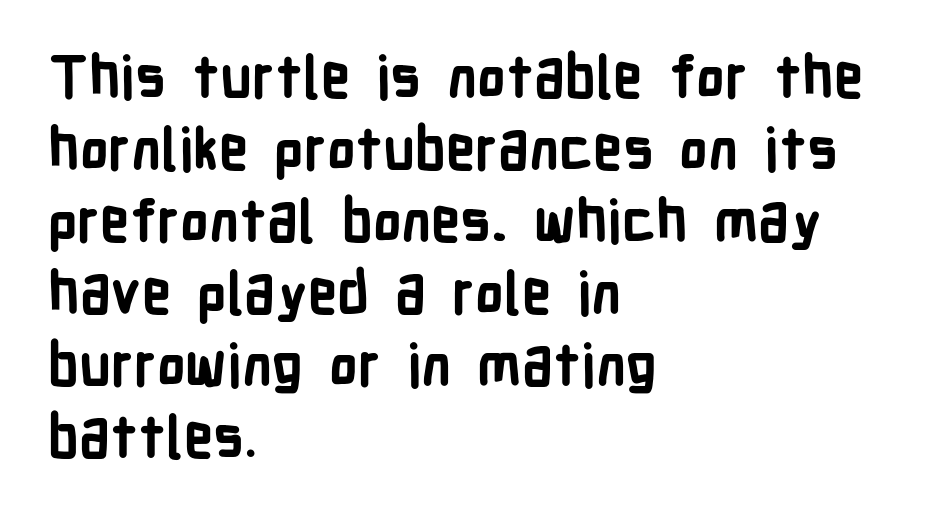
{"serif": "no", "italic": "no", "bold": "yes", "weight": "bold", "width": "condensed", "stroke_contrast": "low", "x_height": "medium", "monospaced": "no", "underline": "no", "align": "left", "line_spacing_ratio": 1.24, "letter_spacing": "normal", "letter_spacing_em": 0.0, "glyph_px": 58}
